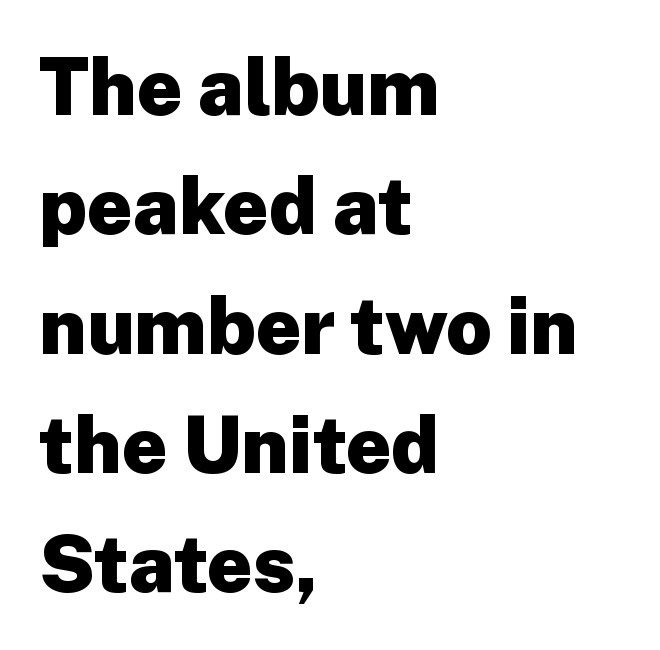
{"serif": "no", "italic": "no", "bold": "yes", "weight": "heavy", "width": "normal", "stroke_contrast": "low", "x_height": "medium", "monospaced": "no", "underline": "no", "align": "left", "line_spacing": "normal", "line_spacing_ratio": 1.51, "letter_spacing": "normal", "letter_spacing_em": 0.0, "glyph_px": 79}
